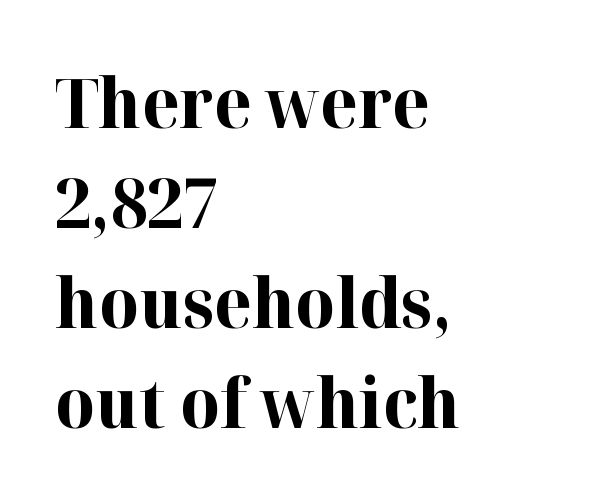
On the weight axis this lands at bold, roughly 700. It's the straight-up-and-down kind of type. The font family rendered here belongs to the serif group. You could not count columns in this text — the font is proportionally spaced.
